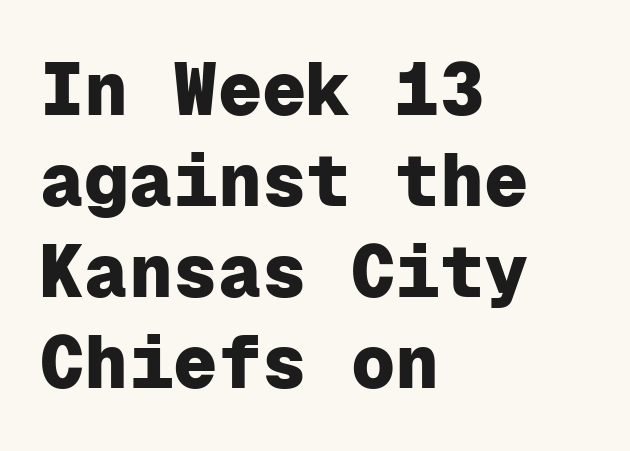
The image shows 74 px heavy sans-serif type, upright, monospaced; set left-aligned, line spacing 1.23x, normal letter spacing, not underlined; low stroke contrast and a medium x-height.
